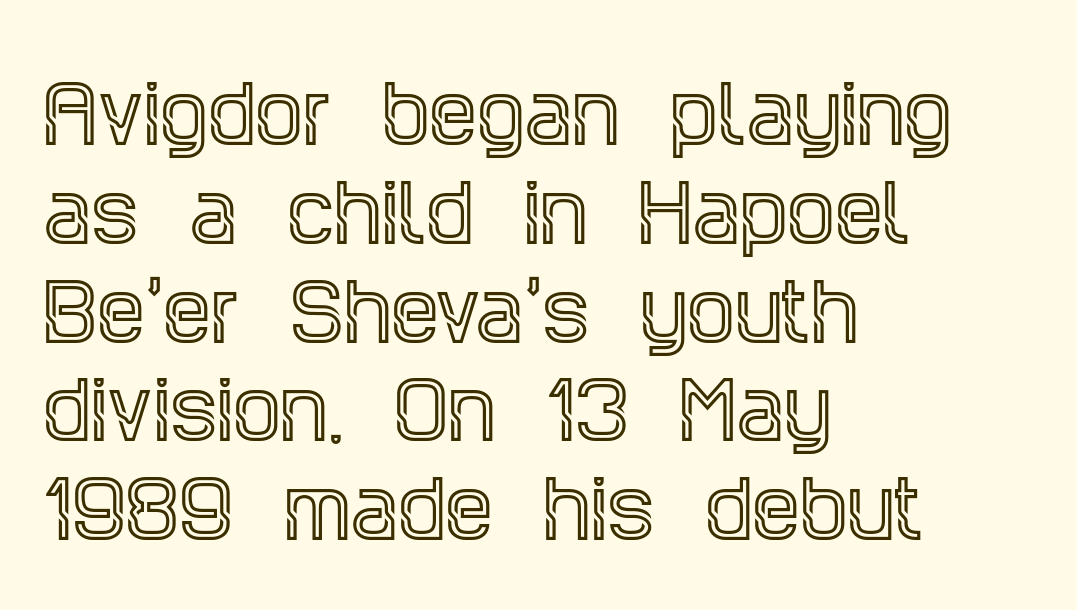
The image shows 76 px condensed serif type, upright; set left-aligned, normal line spacing (1.3x), normal letter spacing, not underlined; a large x-height.
